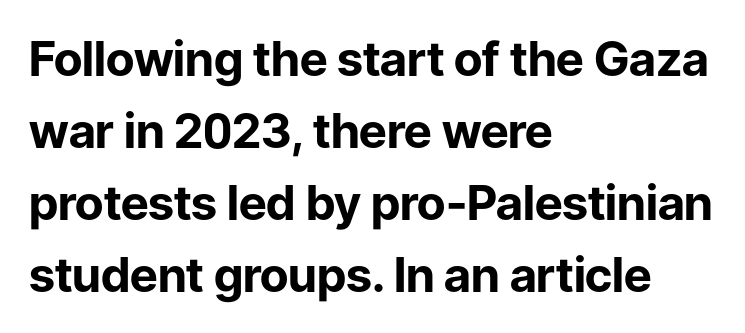
{"serif": "no", "italic": "no", "bold": "yes", "weight": "bold", "width": "normal", "stroke_contrast": "low", "x_height": "medium", "monospaced": "no", "underline": "no", "align": "left", "line_spacing": "normal", "line_spacing_ratio": 1.5, "letter_spacing": "normal", "letter_spacing_em": 0.0, "glyph_px": 48}
